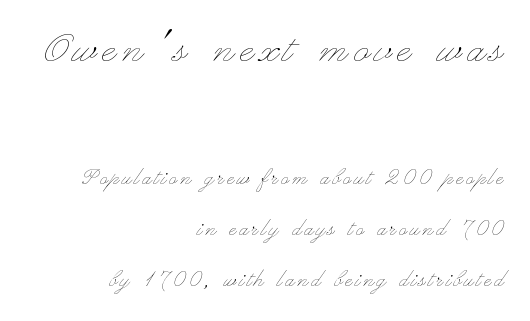
{"bold": "no", "weight": "thin", "width": "wide", "stroke_contrast": "low", "x_height": "small", "monospaced": "no", "underline": "no", "align": "right", "line_spacing": "loose", "line_spacing_ratio": 1.95, "larger_block": "first", "size_ratio": 1.96, "glyph_px": 51}
